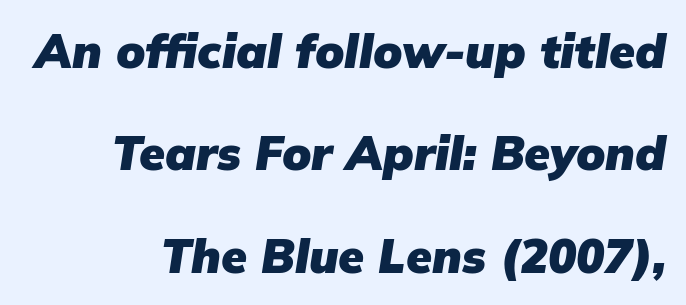
The image shows 47 px heavy type, italic (leaning right); set right-aligned, loose line spacing (2.18x), normal letter spacing, not underlined; low stroke contrast and a medium x-height.
